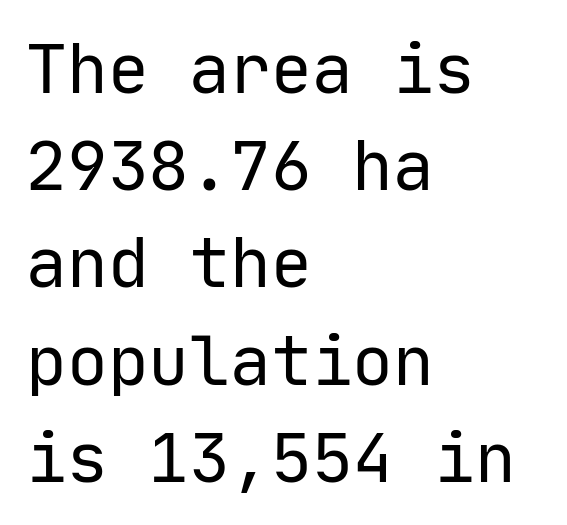
The face used here is monospaced, like something from a code editor. The typeface has the unassuming heft of standard copy or less. The type sits square on the baseline with zero lean. Each word holds together tightly as a unit, with standard inter-letter gaps. The setting favours the left margin, as ordinary paragraphs usually do.
